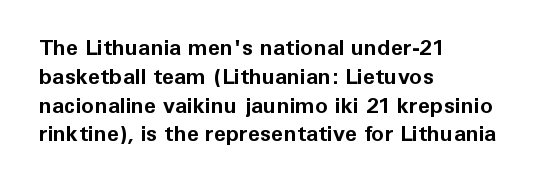
The image shows 22 px bold type, upright; set left-aligned, normal line spacing (1.31x), normal letter spacing, not underlined.
